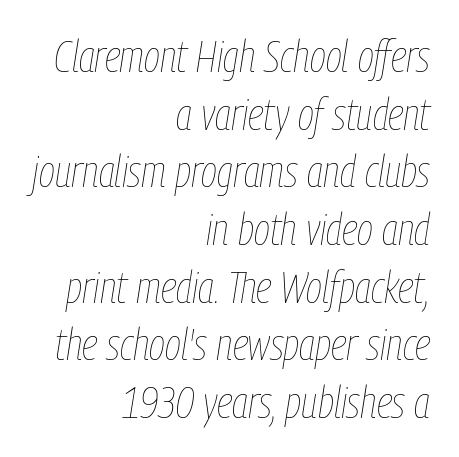
The text block is weighted toward the right margin, trailing off unevenly leftward. The letters sit at their default tracking, neither squeezed nor spread. There's an unmistakable incline to the writing here. On a weight scale, this lands at 450 or below. A typesetter would call this proportional, since set widths differ per character. The baseline area is clear.
